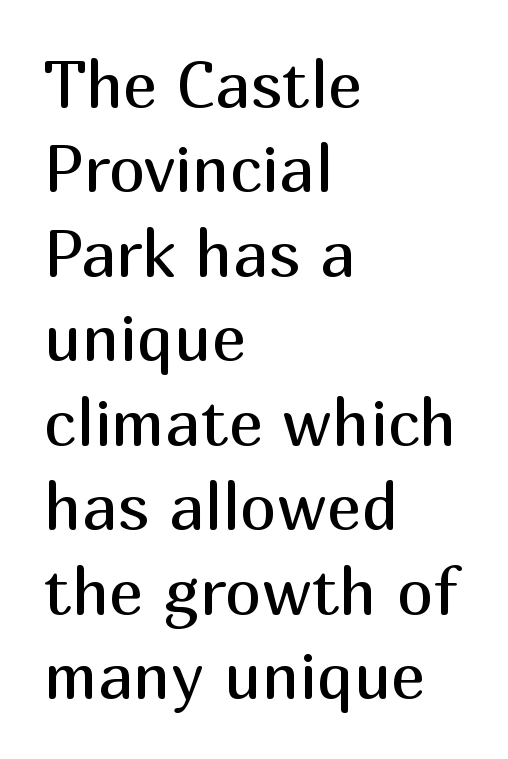
{"serif": "no", "italic": "no", "bold": "no", "weight": "regular", "width": "normal", "stroke_contrast": "medium", "x_height": "medium", "monospaced": "no", "underline": "no", "align": "left", "line_spacing": "normal", "line_spacing_ratio": 1.3, "letter_spacing": "normal", "letter_spacing_em": 0.0, "glyph_px": 65}
